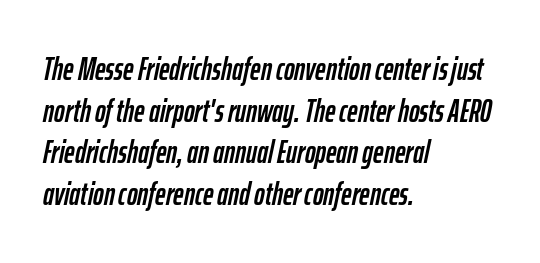
Q: Is the text italic (slanted)? A: Yes, it leans right by about 12 degrees.
Q: Is the text underlined? A: No.
Q: How is the paragraph aligned? A: Left-aligned.
Q: Is the spacing between letters normal or unusually wide? A: Normal.
Q: Is the spacing between lines tight, normal or loose? A: Normal.
Q: Width (condensed, normal, or wide)? A: Condensed.
Q: Stroke contrast? A: Low.
Q: x-height? A: Medium.
Q: Monospaced? A: No.
